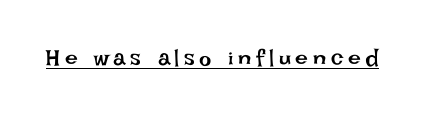
{"italic": "no", "bold": "no", "underline": "yes", "letter_spacing": "wide", "letter_spacing_em": 0.2, "glyph_px": 23}
